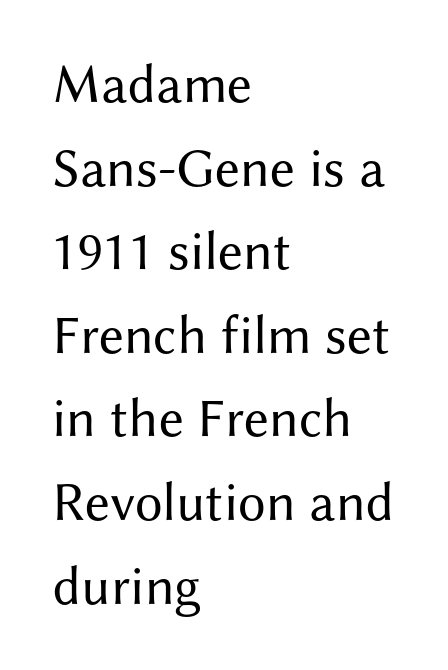
Q: Is the text bold? A: No.
Q: Is the text italic (slanted)? A: No, it is upright.
Q: Is the typeface a serif or a sans-serif typeface? A: Sans-serif.
Q: Is the text underlined? A: No.
Q: How is the paragraph aligned? A: Left-aligned.
Q: Is the spacing between letters normal or unusually wide? A: Normal.
Q: Is the spacing between lines tight, normal or loose? A: Normal.
Q: Width (condensed, normal, or wide)? A: Normal.
Q: Stroke contrast? A: Medium.
Q: x-height? A: Medium.
Q: Monospaced? A: No.
